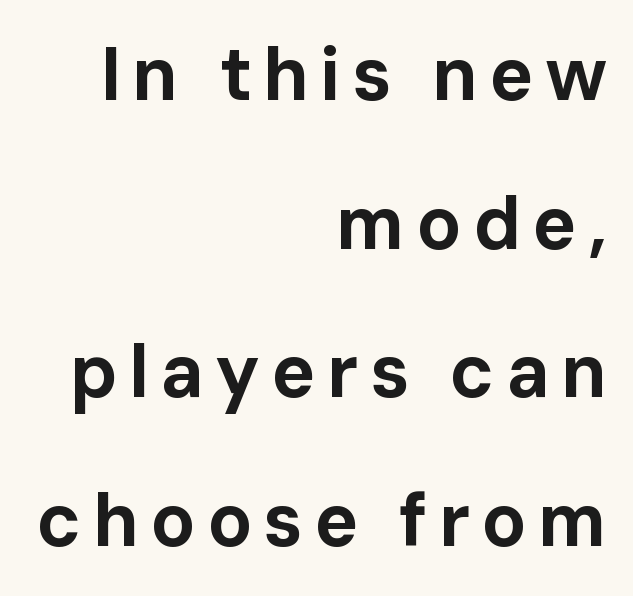
Q: Is the text bold? A: Yes.
Q: Is the text italic (slanted)? A: No, it is upright.
Q: Is the typeface a serif or a sans-serif typeface? A: Sans-serif.
Q: Is the text underlined? A: No.
Q: How is the paragraph aligned? A: Right-aligned.
Q: Is the spacing between lines tight, normal or loose? A: Loose.
Q: Width (condensed, normal, or wide)? A: Normal.
Q: Stroke contrast? A: Low.
Q: x-height? A: Medium.
Q: Monospaced? A: No.
